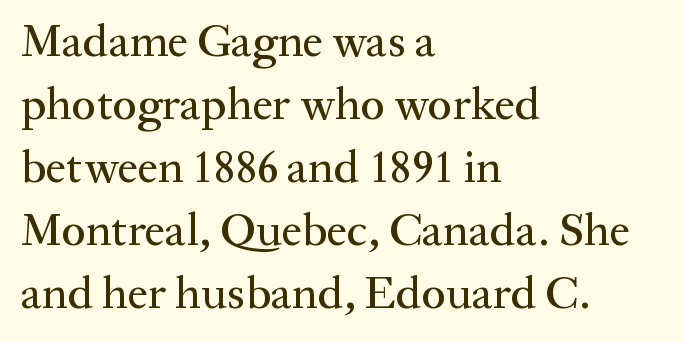
Q: Is the text italic (slanted)? A: No, it is upright.
Q: Is the typeface a serif or a sans-serif typeface? A: Serif.
Q: Is the text underlined? A: No.
Q: How is the paragraph aligned? A: Left-aligned.
Q: Is the spacing between letters normal or unusually wide? A: Normal.
Q: Is the spacing between lines tight, normal or loose? A: Normal.
Q: Width (condensed, normal, or wide)? A: Normal.
Q: Stroke contrast? A: Medium.
Q: x-height? A: Medium.
Q: Monospaced? A: No.
